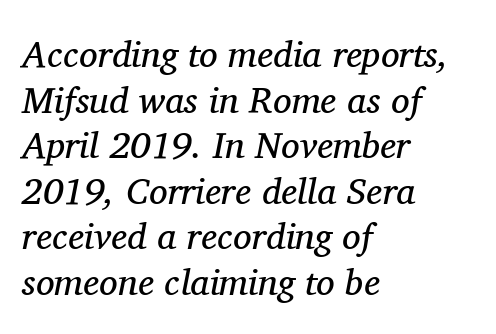
{"serif": "yes", "italic": "yes", "lean": "right", "slant_degrees": 11, "bold": "no", "weight": "regular", "width": "normal", "stroke_contrast": "medium", "x_height": "medium", "monospaced": "no", "underline": "no", "align": "left", "line_spacing_ratio": 1.23, "letter_spacing": "normal", "letter_spacing_em": 0.0, "glyph_px": 37}
